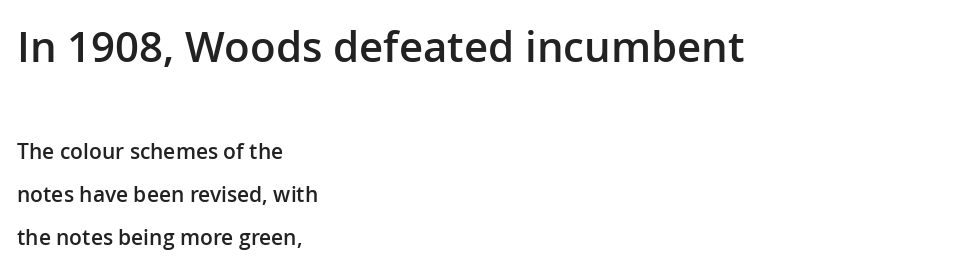
Q: Is the text bold? A: Semi-bold.
Q: Is the text italic (slanted)? A: No, it is upright.
Q: Is the typeface a serif or a sans-serif typeface? A: Sans-serif.
Q: Is the text underlined? A: No.
Q: How is the paragraph aligned? A: Left-aligned.
Q: Is the spacing between letters normal or unusually wide? A: Normal.
Q: Is the spacing between lines tight, normal or loose? A: Loose.
Q: Which block of text is set in a larger size, the first (top) or the second (bottom)? A: The first (top) one.
Q: Width (condensed, normal, or wide)? A: Normal.
Q: Stroke contrast? A: Low.
Q: x-height? A: Medium.
Q: Monospaced? A: No.
